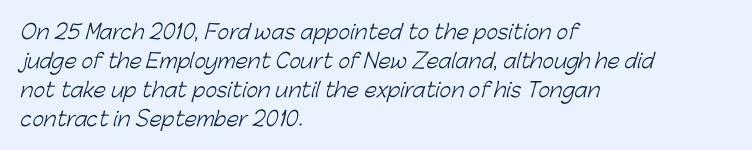
The image shows 20 px text type; set left-aligned, normal line spacing (1.45x), normal letter spacing, not underlined.
